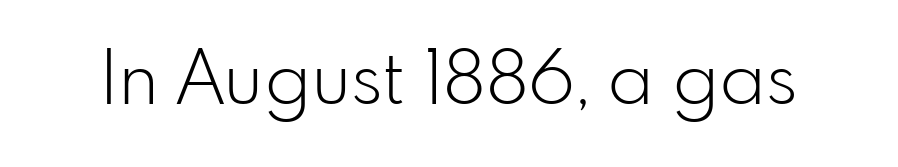
Q: Is the text bold? A: No.
Q: Is the text italic (slanted)? A: No, it is upright.
Q: Is the typeface a serif or a sans-serif typeface? A: Sans-serif.
Q: Is the text underlined? A: No.
Q: Is the spacing between letters normal or unusually wide? A: Normal.
Q: Width (condensed, normal, or wide)? A: Normal.
Q: Stroke contrast? A: Low.
Q: x-height? A: Small.
Q: Monospaced? A: No.
